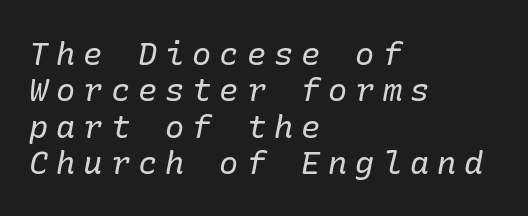
These lines have a slow, spaced-out rhythm from letter to letter. Ink coverage per letter is moderate at most. This rendering features lettering with no underline. The passage shown stacks its lines with hardly any gap.
